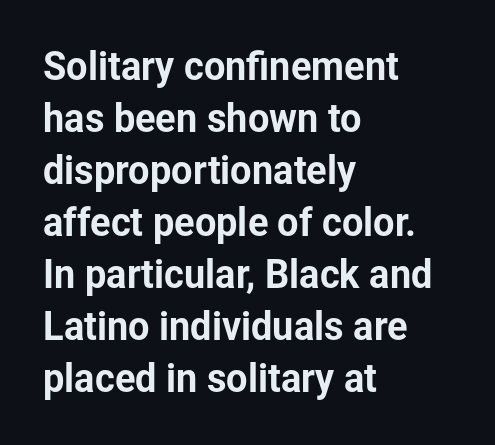
{"serif": "no", "italic": "no", "width": "normal", "stroke_contrast": "low", "x_height": "medium", "monospaced": "no", "underline": "no", "align": "left", "line_spacing": "normal", "line_spacing_ratio": 1.37, "letter_spacing": "normal", "letter_spacing_em": 0.0, "glyph_px": 38}
